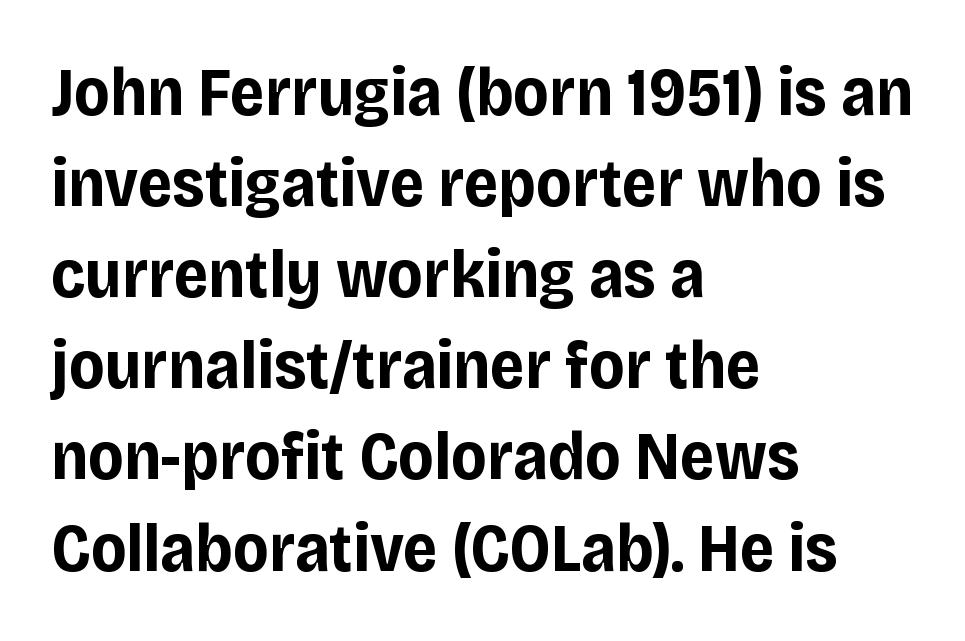
{"serif": "no", "italic": "no", "bold": "yes", "weight": "bold", "width": "normal", "stroke_contrast": "low", "x_height": "large", "monospaced": "no", "underline": "no", "align": "left", "line_spacing": "normal", "line_spacing_ratio": 1.34, "letter_spacing": "normal", "letter_spacing_em": 0.0, "glyph_px": 68}
